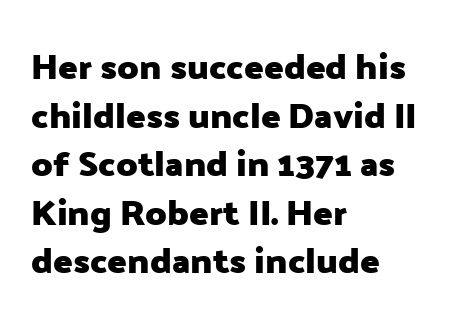
The image shows 36 px heavy sans-serif type, upright; set left-aligned, normal line spacing (1.35x), normal letter spacing, not underlined; low stroke contrast and a medium x-height.
